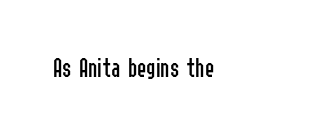
{"serif": "no", "italic": "no", "bold": "no", "weight": "regular", "width": "condensed", "stroke_contrast": "low", "x_height": "medium", "monospaced": "no", "underline": "no", "letter_spacing": "normal", "letter_spacing_em": 0.0, "glyph_px": 28}
